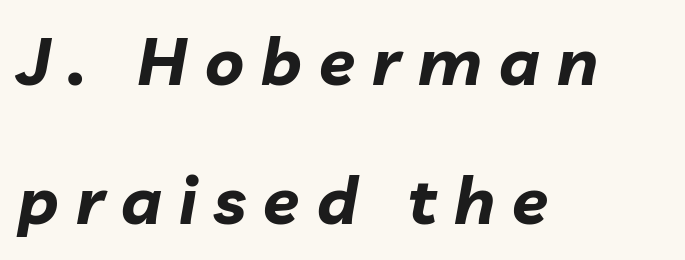
Q: Is the text bold? A: Yes.
Q: Is the text italic (slanted)? A: Yes, it leans right by about 10 degrees.
Q: Is the text underlined? A: No.
Q: How is the paragraph aligned? A: Left-aligned.
Q: Is the spacing between letters normal or unusually wide? A: Unusually wide.
Q: Is the spacing between lines tight, normal or loose? A: Loose.
Q: Width (condensed, normal, or wide)? A: Normal.
Q: Stroke contrast? A: Low.
Q: x-height? A: Medium.
Q: Monospaced? A: No.
